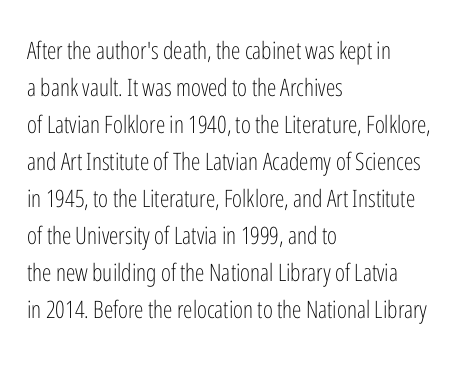
{"italic": "no", "bold": "no", "underline": "no", "align": "left", "line_spacing": "normal", "line_spacing_ratio": 1.54, "letter_spacing": "normal", "letter_spacing_em": 0.0, "glyph_px": 24}
